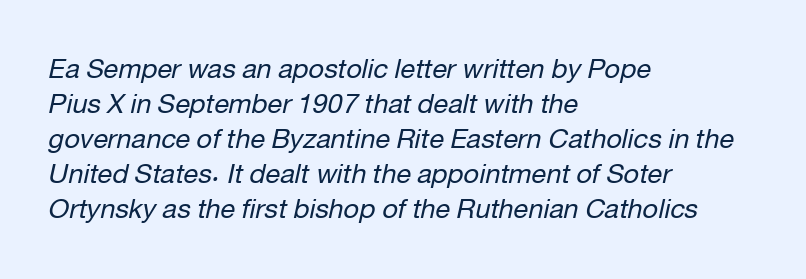
The image shows 27 px text type, italic (leaning right); set left-aligned, normal line spacing (1.3x), normal letter spacing, not underlined.
